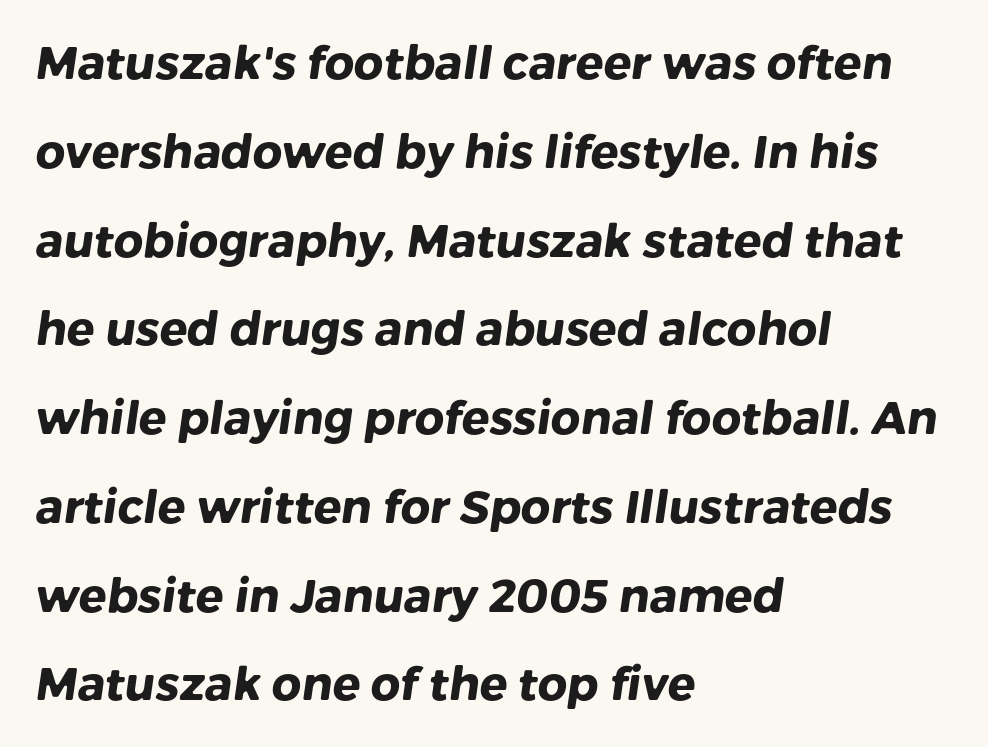
Q: Is the text bold? A: Yes.
Q: Is the typeface a serif or a sans-serif typeface? A: Sans-serif.
Q: Is the text underlined? A: No.
Q: How is the paragraph aligned? A: Left-aligned.
Q: Is the spacing between letters normal or unusually wide? A: Normal.
Q: Is the spacing between lines tight, normal or loose? A: Loose.
Q: Width (condensed, normal, or wide)? A: Normal.
Q: Stroke contrast? A: Low.
Q: x-height? A: Medium.
Q: Monospaced? A: No.
